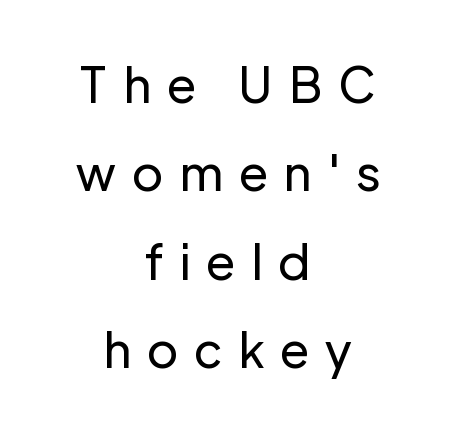
{"serif": "no", "italic": "no", "bold": "no", "weight": "regular", "width": "normal", "stroke_contrast": "low", "x_height": "medium", "monospaced": "no", "underline": "no", "align": "center", "line_spacing_ratio": 1.84, "letter_spacing": "wide", "letter_spacing_em": 0.32, "glyph_px": 48}
